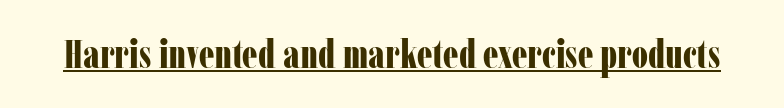
{"serif": "yes", "italic": "no", "bold": "yes", "weight": "bold", "width": "condensed", "stroke_contrast": "low", "x_height": "medium", "monospaced": "no", "underline": "yes", "letter_spacing": "normal", "letter_spacing_em": 0.0, "glyph_px": 39}
